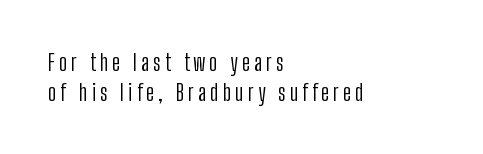
Q: Is the text bold? A: No.
Q: Is the text italic (slanted)? A: No, it is upright.
Q: Is the text underlined? A: No.
Q: How is the paragraph aligned? A: Left-aligned.
Q: Is the spacing between lines tight, normal or loose? A: Normal.
